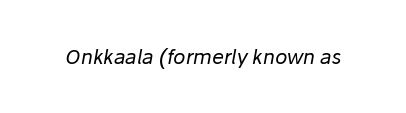
Looking at the ascenders, they clearly lean. The gaps between neighbouring characters are ordinary and unremarkable. Any mark beneath the type? The region is blank. This reads as an unemphasized weight, regular at the heaviest.
